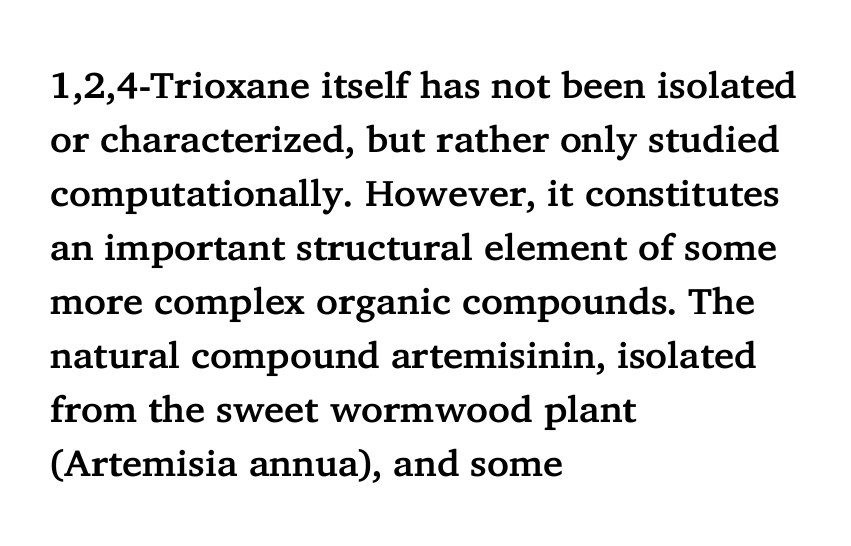
{"serif": "yes", "italic": "no", "width": "normal", "stroke_contrast": "low", "x_height": "medium", "monospaced": "no", "underline": "no", "align": "left", "line_spacing": "normal", "line_spacing_ratio": 1.46, "letter_spacing": "normal", "letter_spacing_em": 0.0, "glyph_px": 37}
